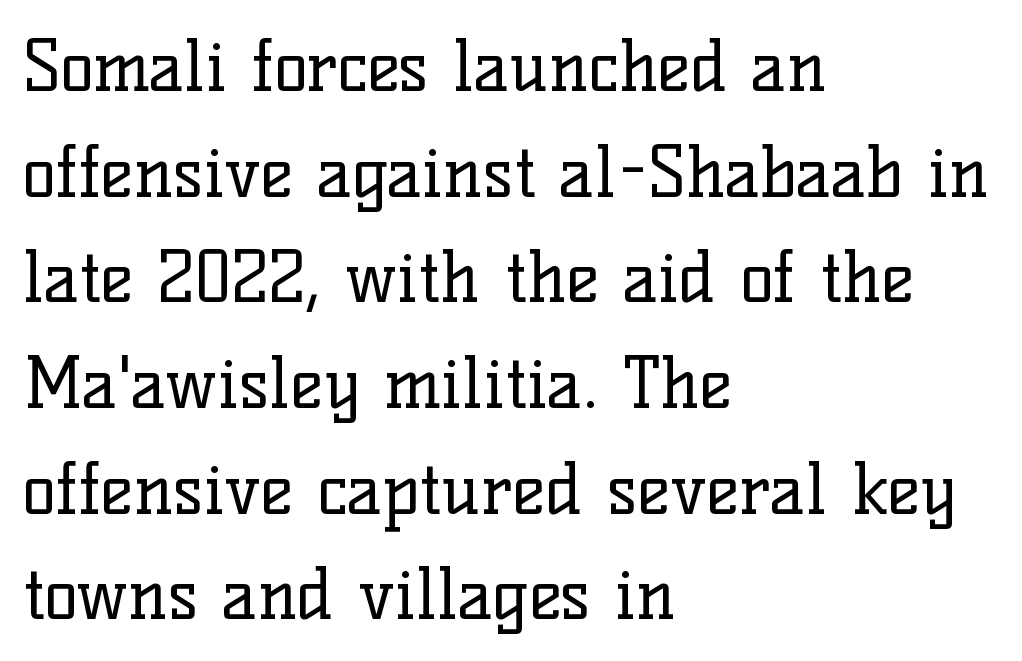
Q: Is the text bold? A: No.
Q: Is the text italic (slanted)? A: No, it is upright.
Q: Is the typeface a serif or a sans-serif typeface? A: Serif.
Q: Is the text underlined? A: No.
Q: How is the paragraph aligned? A: Left-aligned.
Q: Is the spacing between letters normal or unusually wide? A: Normal.
Q: Is the spacing between lines tight, normal or loose? A: Normal.
Q: Width (condensed, normal, or wide)? A: Normal.
Q: Stroke contrast? A: Low.
Q: x-height? A: Medium.
Q: Monospaced? A: No.
